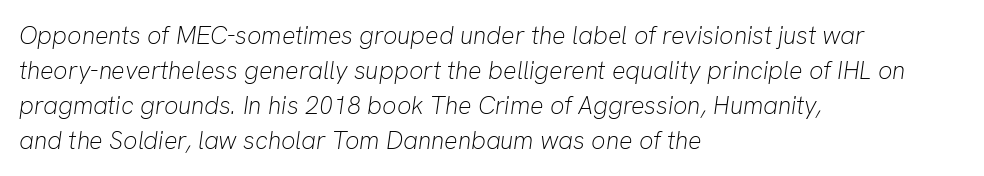
Q: Is the text bold? A: No.
Q: Is the text italic (slanted)? A: Yes, it leans right by about 8 degrees.
Q: Is the text underlined? A: No.
Q: How is the paragraph aligned? A: Left-aligned.
Q: Is the spacing between letters normal or unusually wide? A: Normal.
Q: Is the spacing between lines tight, normal or loose? A: Normal.
